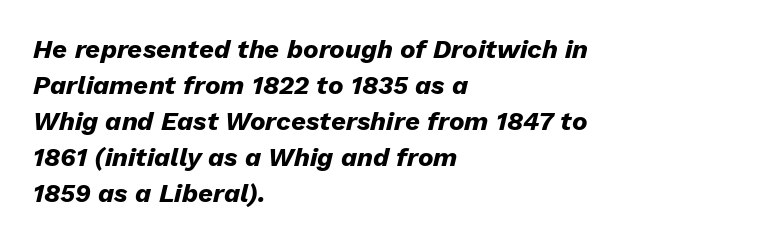
The image shows 26 px bold type, italic (leaning right); set left-aligned, normal line spacing (1.38x), normal letter spacing, not underlined.
